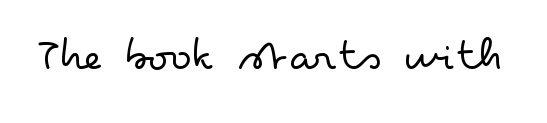
The image shows 48 px light, wide sans-serif type, upright; set normal letter spacing, not underlined; low stroke contrast and a small x-height.
